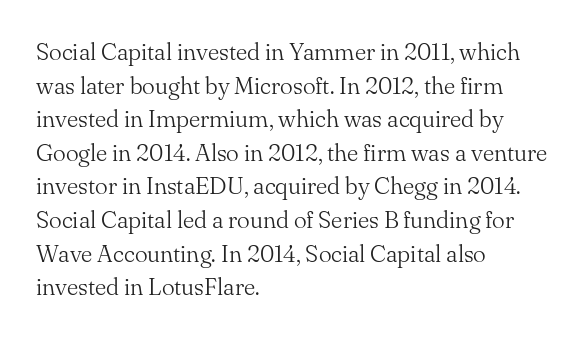
Q: Is the text bold? A: No.
Q: Is the text italic (slanted)? A: No, it is upright.
Q: Is the text underlined? A: No.
Q: How is the paragraph aligned? A: Left-aligned.
Q: Is the spacing between letters normal or unusually wide? A: Normal.
Q: Is the spacing between lines tight, normal or loose? A: Normal.
